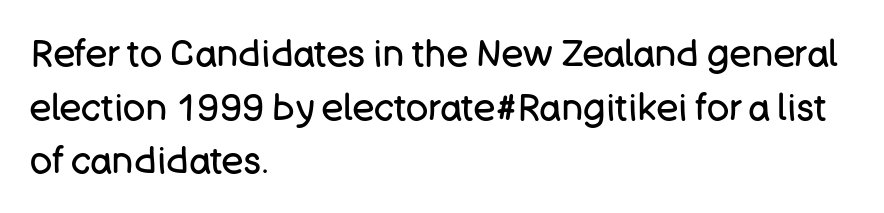
A light-to-regular cut is what we see here. The font family rendered here belongs to the sans-serif group. Looks like regular typesetting: each glyph gets only the width it needs. Only glyphs here, with clear space below each row.
